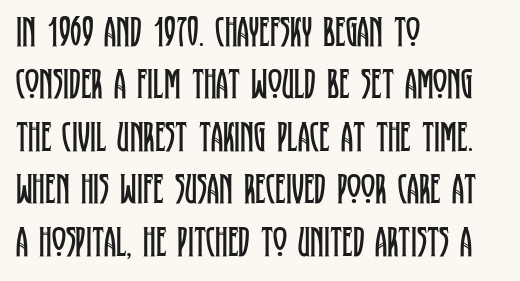
{"serif": "yes", "italic": "no", "bold": "no", "weight": "regular", "width": "condensed", "stroke_contrast": "low", "x_height": "large", "monospaced": "no", "underline": "no", "align": "left", "line_spacing_ratio": 1.22, "letter_spacing": "normal", "letter_spacing_em": 0.0, "glyph_px": 43}
